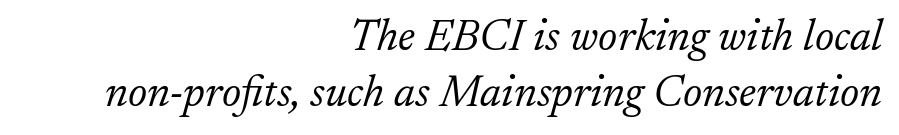
Q: Is the text bold? A: No.
Q: Is the text italic (slanted)? A: Yes, it leans right by about 17 degrees.
Q: Is the typeface a serif or a sans-serif typeface? A: Serif.
Q: Is the text underlined? A: No.
Q: How is the paragraph aligned? A: Right-aligned.
Q: Is the spacing between letters normal or unusually wide? A: Normal.
Q: Is the spacing between lines tight, normal or loose? A: Normal.
Q: Width (condensed, normal, or wide)? A: Normal.
Q: Stroke contrast? A: Low.
Q: x-height? A: Small.
Q: Monospaced? A: No.
